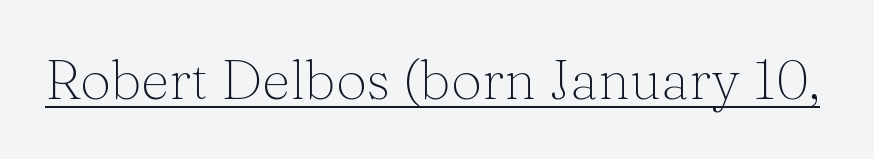
The image shows 55 px light serif type, upright; set normal letter spacing, underlined; medium stroke contrast and a medium x-height.
